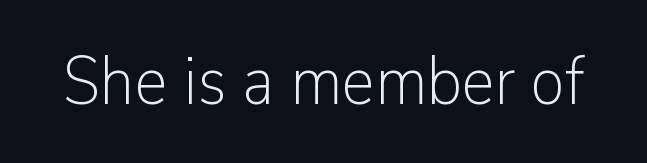
The image shows 68 px light sans-serif type, upright; set normal letter spacing, not underlined; low stroke contrast and a medium x-height.
